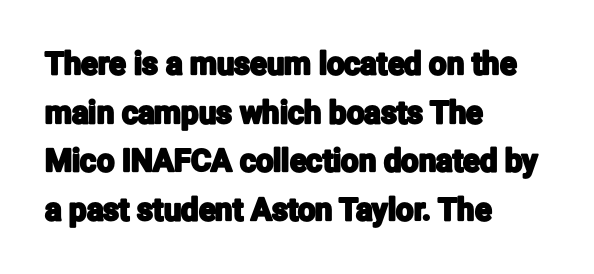
The image shows 31 px condensed sans-serif type, upright; set left-aligned, normal line spacing (1.57x), normal letter spacing, not underlined; low stroke contrast and a medium x-height.
